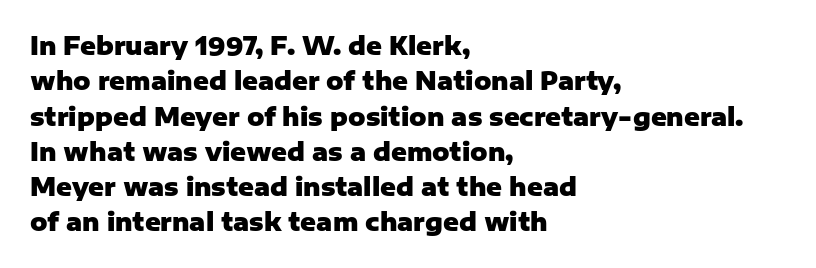
The baseline area is clear. Rendered with straight, roman letterforms. The face used here has the dense, thick strokes of a bold. One-word summary of the alignment: left.
